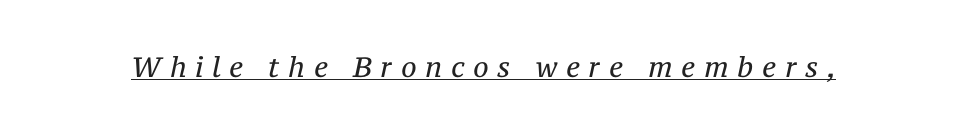
{"serif": "yes", "italic": "yes", "lean": "right", "slant_degrees": 12, "bold": "no", "weight": "regular", "width": "normal", "stroke_contrast": "medium", "x_height": "medium", "monospaced": "no", "underline": "yes", "letter_spacing": "wide", "letter_spacing_em": 0.31, "glyph_px": 28}
